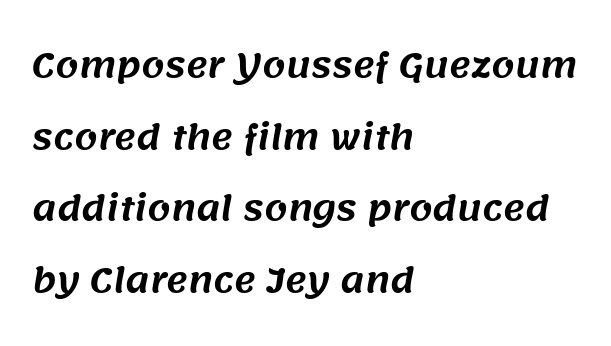
{"serif": "no", "width": "normal", "stroke_contrast": "medium", "x_height": "large", "monospaced": "no", "underline": "no", "align": "left", "line_spacing": "loose", "line_spacing_ratio": 2.17, "letter_spacing": "normal", "letter_spacing_em": 0.0, "glyph_px": 33}
